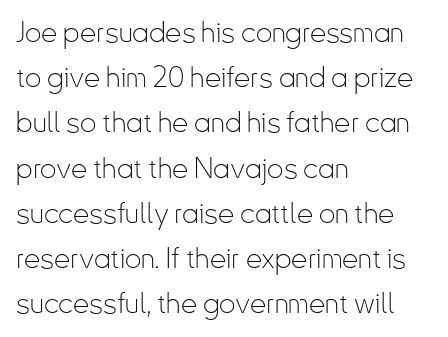
You could not count columns in this text — the font is proportionally spaced. The passage is arranged the way most books set body copy — flush left. Regarding leading, the lines here are spaced in the standard way. Glance below the letters and you will spot only blank space. Examine the stroke ends and you'll find no serifs. Every stem runs plumb, perpendicular to the baseline.
